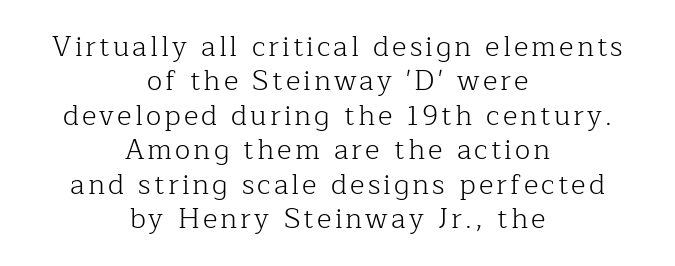
{"serif": "yes", "italic": "no", "bold": "no", "weight": "light", "width": "normal", "stroke_contrast": "low", "x_height": "medium", "monospaced": "no", "underline": "no", "align": "center", "line_spacing_ratio": 1.23, "glyph_px": 28}
